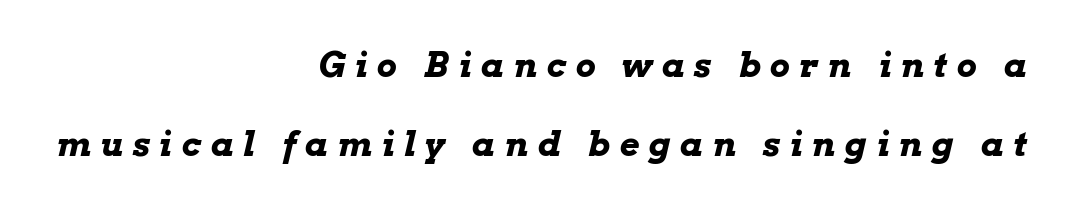
Check under the words: just untouched page. Which margin do the lines hug? The right one — the left edge is uneven. Notice the wide empty band between every row — that's loose leading. Inter-character spacing is expanded well beyond the font's built-in metrics. Is the type bold? Yes — the strokes are clearly thick and heavy.
